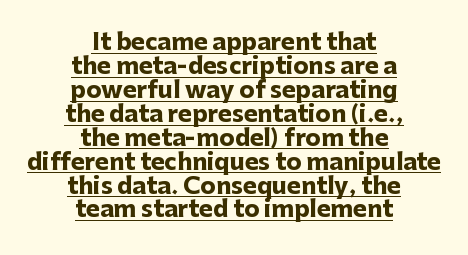
Q: Is the text bold? A: Yes.
Q: Is the text italic (slanted)? A: No, it is upright.
Q: Is the text underlined? A: Yes.
Q: How is the paragraph aligned? A: Centered.
Q: Is the spacing between letters normal or unusually wide? A: Normal.
Q: Is the spacing between lines tight, normal or loose? A: Tight.
